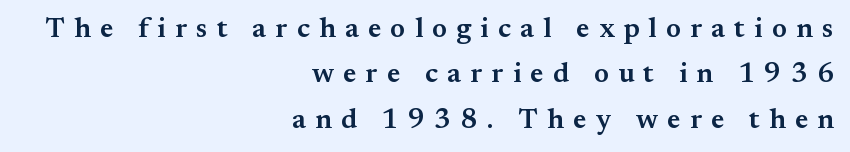
Q: Is the text bold? A: Semi-bold.
Q: Is the text italic (slanted)? A: No, it is upright.
Q: Is the typeface a serif or a sans-serif typeface? A: Serif.
Q: Is the text underlined? A: No.
Q: How is the paragraph aligned? A: Right-aligned.
Q: Is the spacing between letters normal or unusually wide? A: Unusually wide.
Q: Is the spacing between lines tight, normal or loose? A: Normal.
Q: Width (condensed, normal, or wide)? A: Normal.
Q: Stroke contrast? A: Medium.
Q: x-height? A: Small.
Q: Monospaced? A: No.
